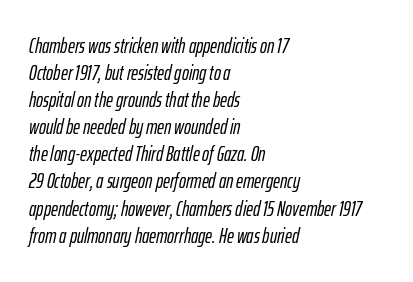
Q: Is the text italic (slanted)? A: Yes, it leans right by about 12 degrees.
Q: Is the text underlined? A: No.
Q: How is the paragraph aligned? A: Left-aligned.
Q: Is the spacing between letters normal or unusually wide? A: Normal.
Q: Is the spacing between lines tight, normal or loose? A: Normal.
